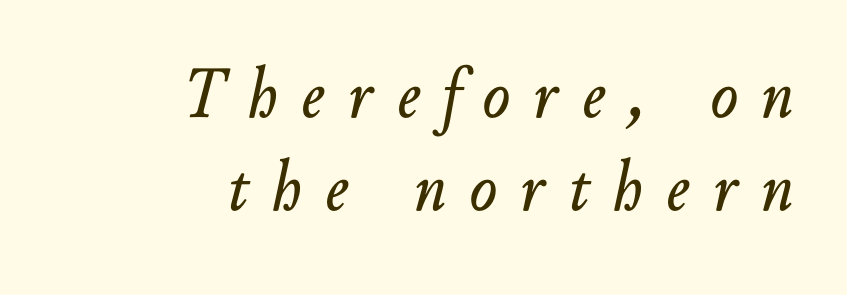
Q: Is the text italic (slanted)? A: Yes, it leans right by about 10 degrees.
Q: Is the text underlined? A: No.
Q: How is the paragraph aligned? A: Right-aligned.
Q: Is the spacing between letters normal or unusually wide? A: Unusually wide.
Q: Is the spacing between lines tight, normal or loose? A: Normal.
Q: Width (condensed, normal, or wide)? A: Normal.
Q: Stroke contrast? A: Low.
Q: x-height? A: Small.
Q: Monospaced? A: No.
